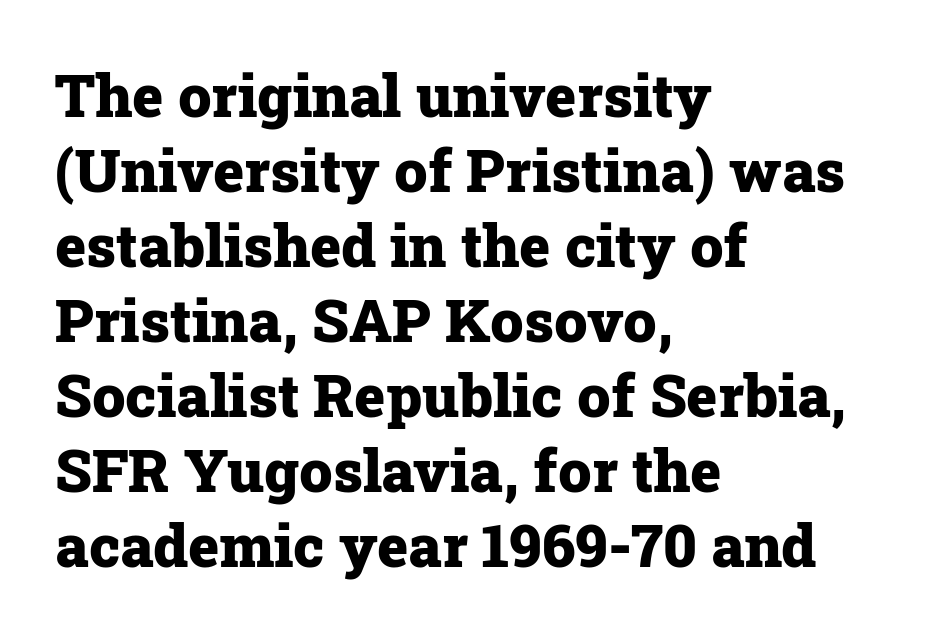
{"serif": "yes", "italic": "no", "bold": "yes", "weight": "heavy", "width": "normal", "stroke_contrast": "low", "x_height": "medium", "monospaced": "no", "underline": "no", "align": "left", "line_spacing": "normal", "line_spacing_ratio": 1.27, "letter_spacing": "normal", "letter_spacing_em": 0.0, "glyph_px": 59}
